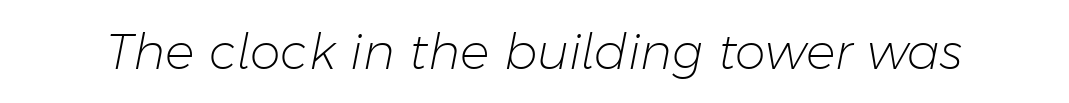
The image shows 49 px light type, italic (leaning right); set normal letter spacing, not underlined; low stroke contrast and a medium x-height.
